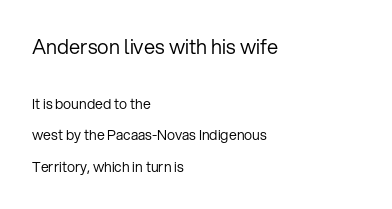
Leftover space on each line is placed entirely after the last word. Caption: upper text group enlarged, lower text group reduced. Quick note: not italic, upright. Nobody drew a line under any word here. Caption: standard tracking, unaltered. Nothing heavy about these letters — not bold at all.
